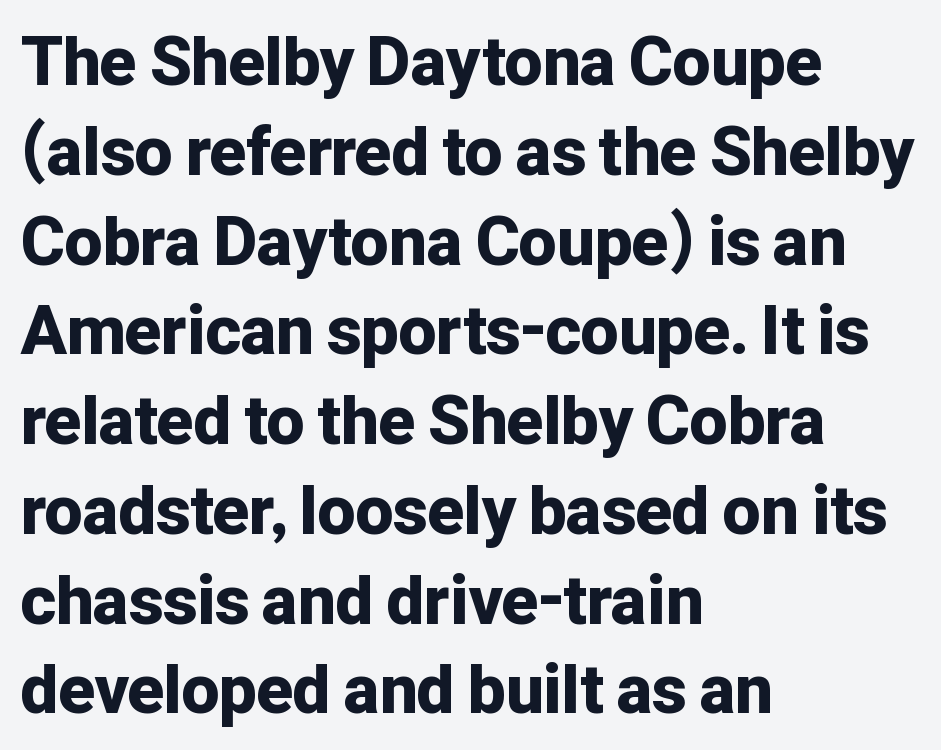
Grotesque or geometric, the face here clearly has no serifs. Nothing unusual about the tracking: characters are spaced as the font intends. A bare baseline throughout the passage. If you drew a ruler down the left edge, every line would touch it. When letters stand straight like this, we call the style roman or upright.
